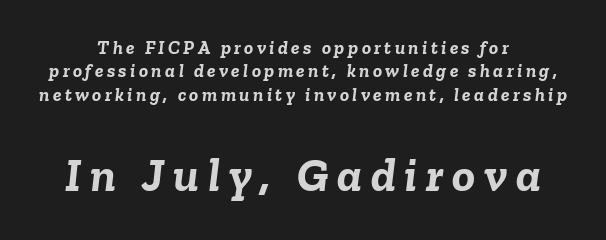
A clean baseline with only descenders dipping below it. Varying glyph widths throughout — classic text-font behaviour. An italicized treatment has been applied to the whole sample. Visually, the bottom section dominates because its glyphs are scaled up. This sample is center-justified, so both line endings float freely. Weight: bold.
